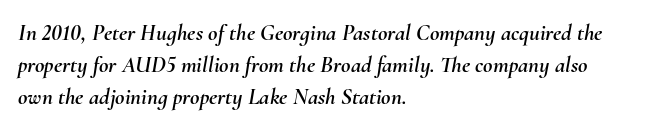
Q: Is the text italic (slanted)? A: Yes, it leans right by about 10 degrees.
Q: Is the text underlined? A: No.
Q: How is the paragraph aligned? A: Left-aligned.
Q: Is the spacing between letters normal or unusually wide? A: Normal.
Q: Is the spacing between lines tight, normal or loose? A: Normal.
